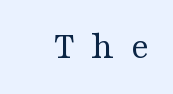
{"serif": "yes", "italic": "no", "bold": "no", "weight": "regular", "width": "wide", "stroke_contrast": "medium", "x_height": "medium", "monospaced": "no", "underline": "no", "letter_spacing": "wide", "letter_spacing_em": 0.43, "glyph_px": 39}
